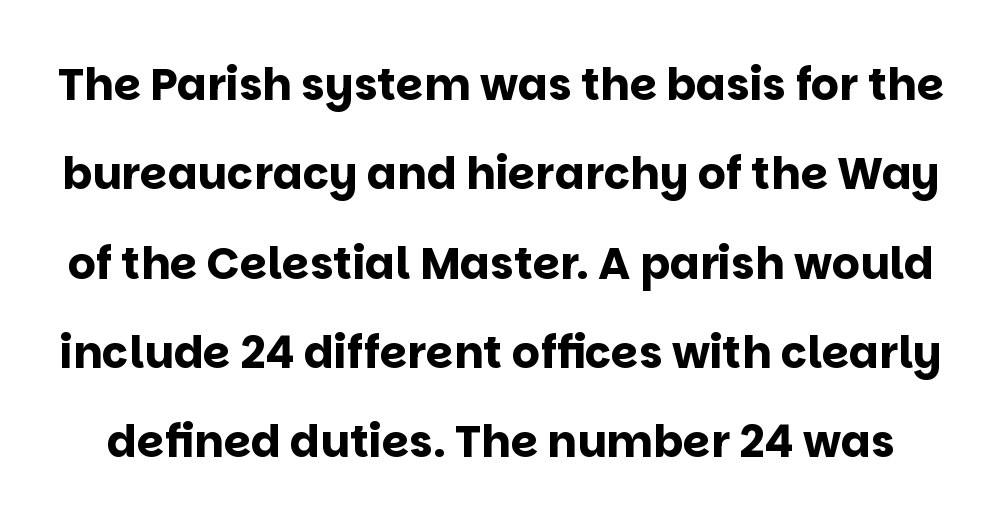
{"serif": "no", "italic": "no", "bold": "yes", "weight": "bold", "width": "normal", "stroke_contrast": "low", "x_height": "large", "monospaced": "no", "underline": "no", "line_spacing": "loose", "line_spacing_ratio": 2.03, "letter_spacing": "normal", "letter_spacing_em": 0.0, "glyph_px": 44}
